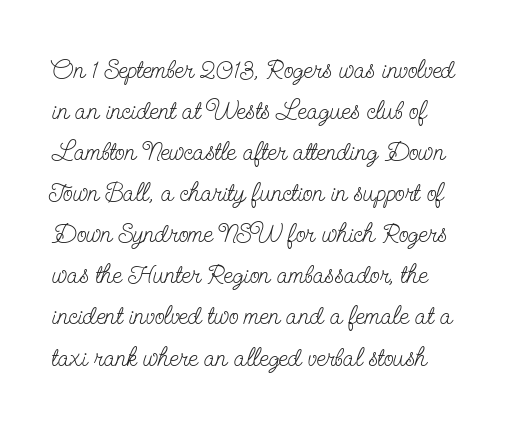
{"bold": "no", "underline": "no", "line_spacing": "normal", "line_spacing_ratio": 1.58, "letter_spacing": "normal", "letter_spacing_em": 0.0, "glyph_px": 26}
